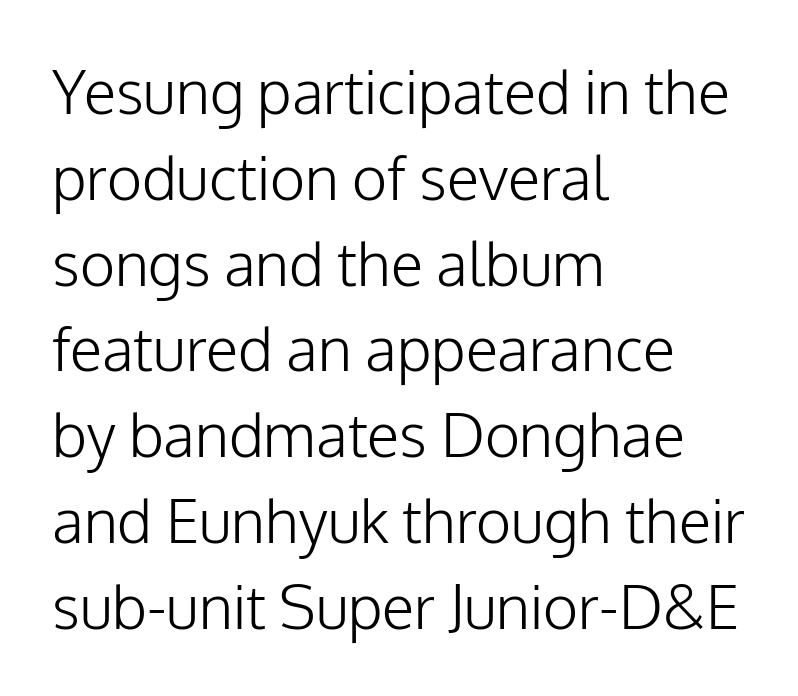
{"serif": "no", "italic": "no", "bold": "no", "weight": "light", "width": "normal", "stroke_contrast": "low", "x_height": "medium", "monospaced": "no", "underline": "no", "align": "left", "line_spacing": "normal", "line_spacing_ratio": 1.43, "letter_spacing": "normal", "letter_spacing_em": 0.0, "glyph_px": 60}
